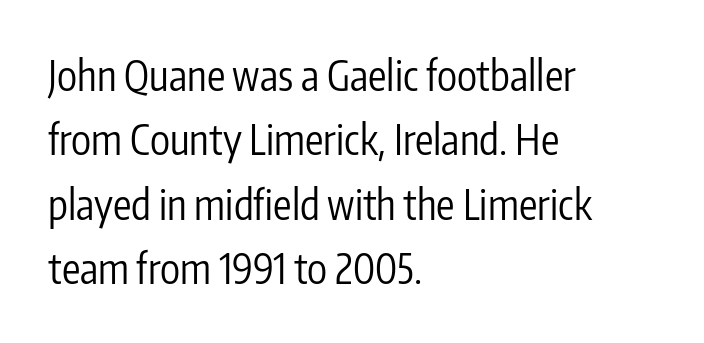
The image shows 41 px regular-weight, condensed sans-serif type, upright; set left-aligned, normal line spacing (1.57x), normal letter spacing, not underlined; low stroke contrast and a medium x-height.
